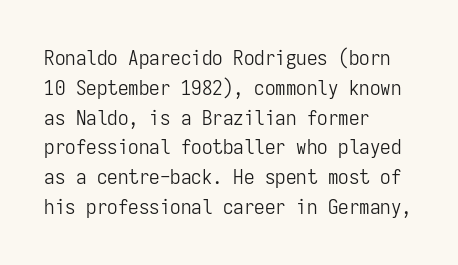
Q: Is the text bold? A: No.
Q: Is the text italic (slanted)? A: No, it is upright.
Q: Is the text underlined? A: No.
Q: How is the paragraph aligned? A: Left-aligned.
Q: Is the spacing between letters normal or unusually wide? A: Normal.
Q: Is the spacing between lines tight, normal or loose? A: Normal.
